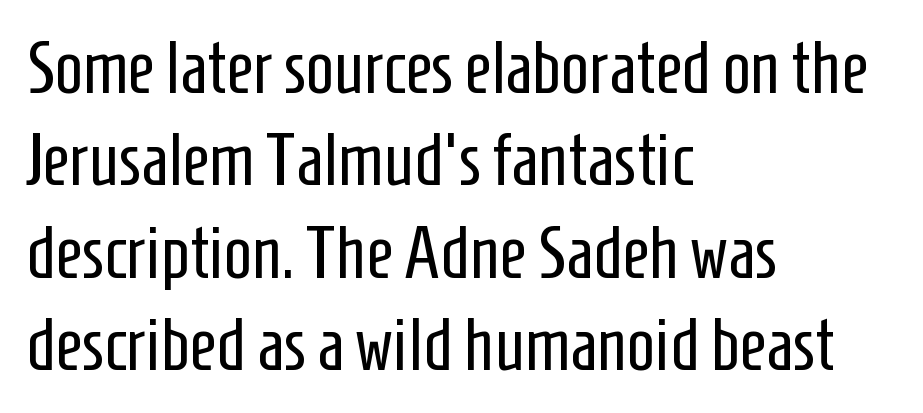
Successive baselines arrive at the customary interval. Vertical strokes here are truly vertical. Does extra space separate the letters? No, they use regular spacing. Underline: absent. No extra ink here — the face is not bold. The letters advance in unequal steps, a hallmark of proportional type.
